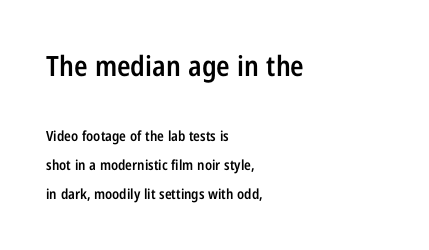
A semibold gives these letters moderate extra thickness, short of bold. It's the straight-up-and-down kind of type. Notice the wide empty band between every row — that's loose leading. The text was rendered using a sans face with plain stroke endings.
